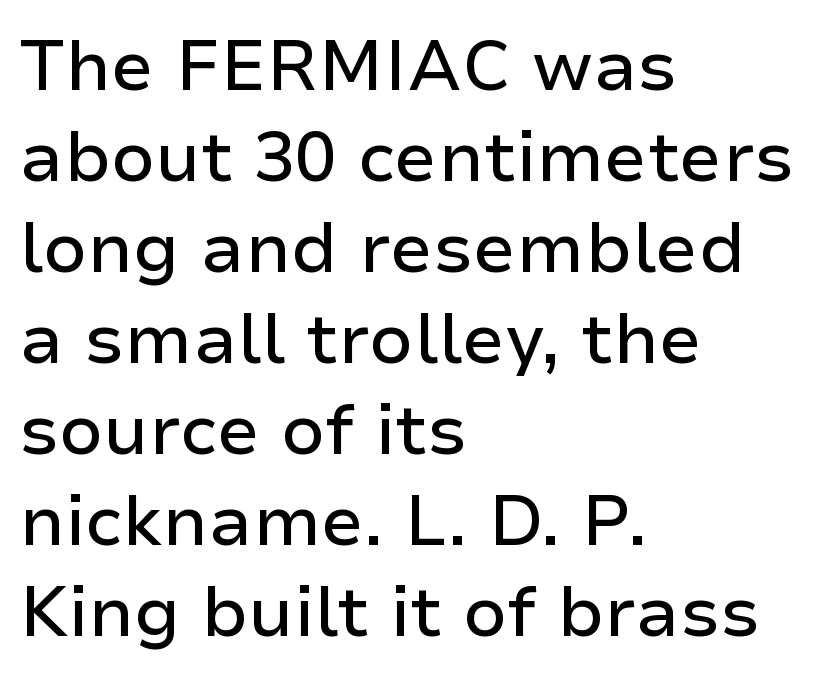
The image shows 70 px sans-serif type, upright; set left-aligned, normal line spacing (1.3x), normal letter spacing, not underlined; low stroke contrast and a medium x-height.
